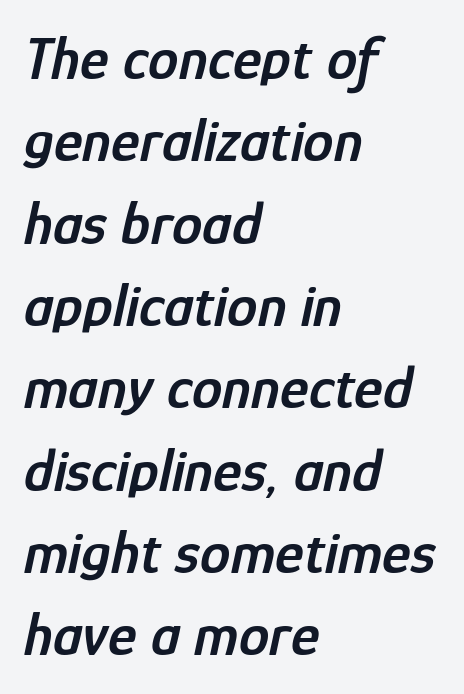
{"italic": "yes", "lean": "right", "slant_degrees": 12, "bold": "semi", "weight": "semibold", "width": "condensed", "stroke_contrast": "low", "x_height": "medium", "monospaced": "no", "underline": "no", "align": "left", "line_spacing": "normal", "line_spacing_ratio": 1.35, "letter_spacing": "normal", "letter_spacing_em": 0.0, "glyph_px": 61}
